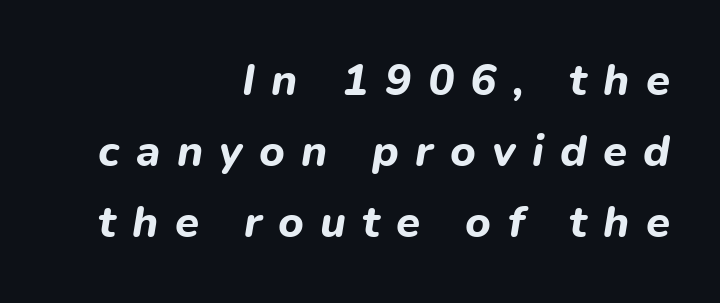
Think of a printed novel: that variable character pitch is what you see here. Loose tracking; the words dissolve into strings of separated letters. Emphasis-style slanted type is in use. Evenly set lines give the paragraph a standard silhouette. Underlining? Definitely not there. Weight check: bold — yes, fully.
